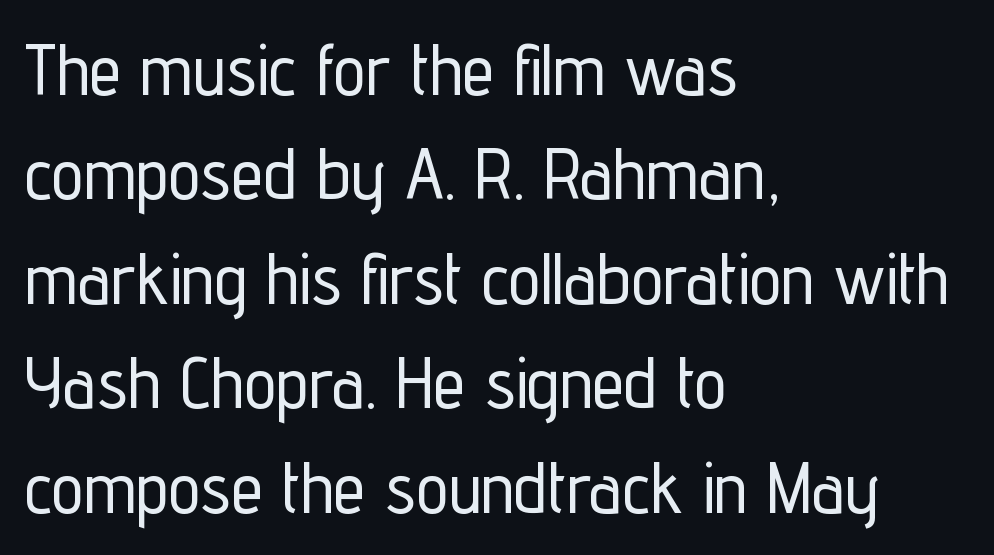
{"serif": "no", "italic": "no", "width": "condensed", "stroke_contrast": "low", "x_height": "medium", "monospaced": "no", "underline": "no", "align": "left", "line_spacing": "normal", "line_spacing_ratio": 1.45, "letter_spacing": "normal", "letter_spacing_em": 0.0, "glyph_px": 72}
